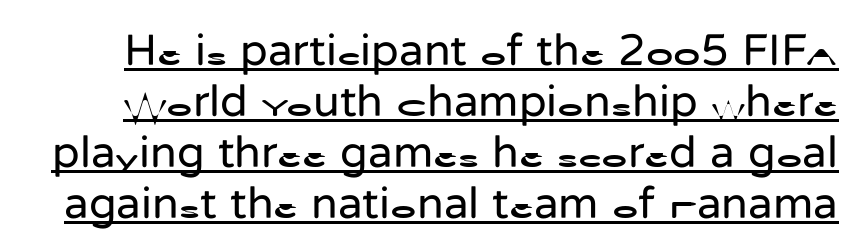
The line-height multiplier appears low, near solid setting. Proportional: the letters do not fall into vertical columns. This is sans-serif lettering, the kind often seen on screens and signage. The face looks like a standard text weight, possibly lighter.
